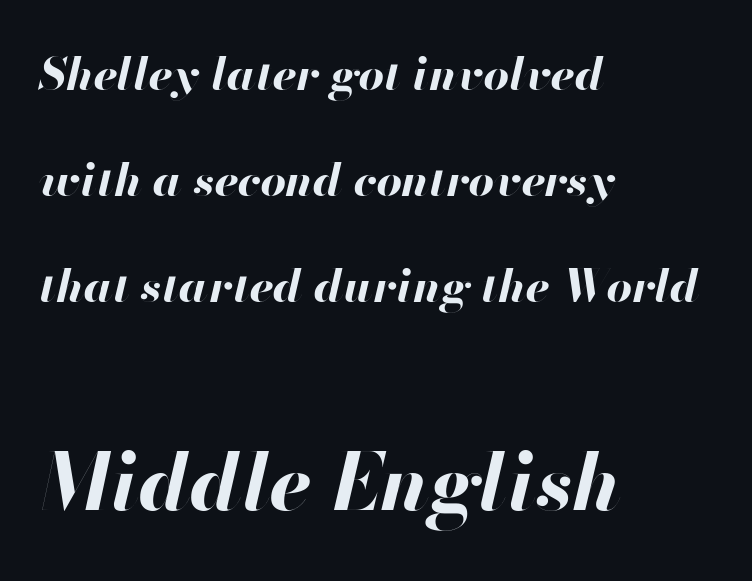
The words here are not underlined. This block would shrink considerably if given ordinary leading; it's expanded now. In this sample the second text group is rendered at the bigger scale. Each word holds together tightly as a unit, with standard inter-letter gaps.
